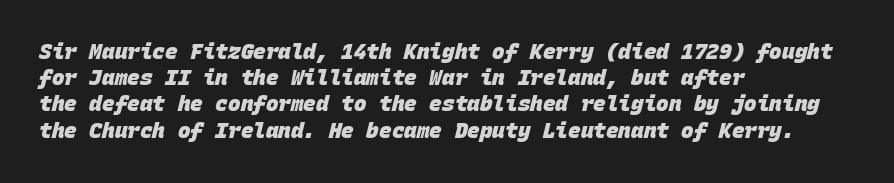
In CSS terms this would be text-align: left. Here the glyphs are tracked normally, forming tight word shapes. The zone under the glyphs is completely vacant. How would I describe the line gaps? Plain and ordinary. On the weight axis this lands at bold, roughly 700.
